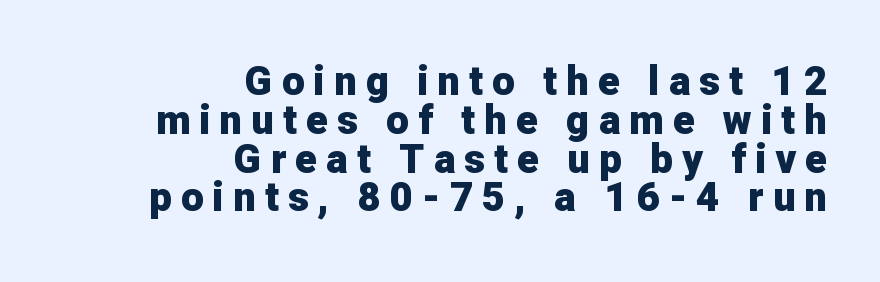
Q: Is the text bold? A: Yes.
Q: Is the text italic (slanted)? A: No, it is upright.
Q: Is the typeface a serif or a sans-serif typeface? A: Sans-serif.
Q: Is the text underlined? A: No.
Q: How is the paragraph aligned? A: Right-aligned.
Q: Is the spacing between letters normal or unusually wide? A: Unusually wide.
Q: Is the spacing between lines tight, normal or loose? A: Tight.
Q: Width (condensed, normal, or wide)? A: Normal.
Q: Stroke contrast? A: Low.
Q: x-height? A: Medium.
Q: Monospaced? A: No.
